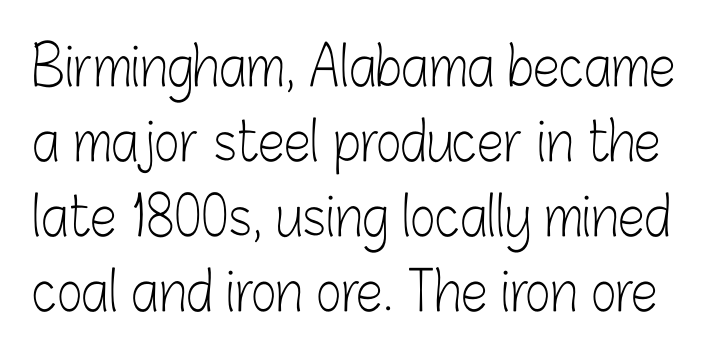
Q: Is the text bold? A: No.
Q: Is the text italic (slanted)? A: No, it is upright.
Q: Is the typeface a serif or a sans-serif typeface? A: Sans-serif.
Q: Is the text underlined? A: No.
Q: Is the spacing between letters normal or unusually wide? A: Normal.
Q: Is the spacing between lines tight, normal or loose? A: Normal.
Q: Width (condensed, normal, or wide)? A: Condensed.
Q: Stroke contrast? A: Low.
Q: x-height? A: Medium.
Q: Monospaced? A: No.
